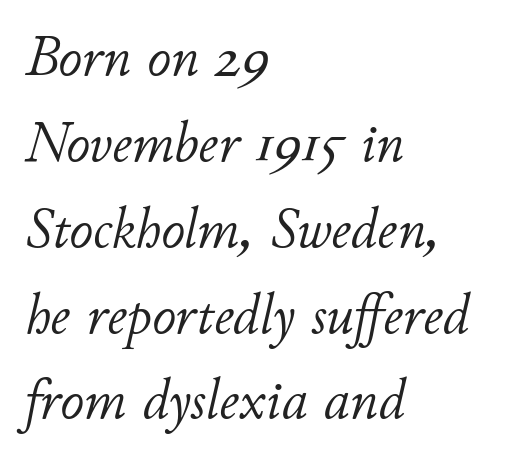
{"italic": "yes", "lean": "right", "slant_degrees": 11, "bold": "no", "weight": "light", "width": "normal", "stroke_contrast": "low", "x_height": "small", "monospaced": "no", "underline": "no", "align": "left", "line_spacing": "normal", "line_spacing_ratio": 1.48, "letter_spacing": "normal", "letter_spacing_em": 0.0, "glyph_px": 58}
